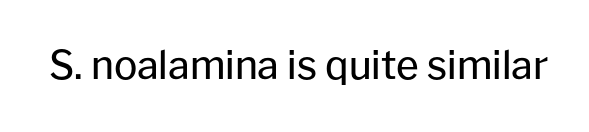
A typesetter would mark this as roman, not italic. The glyphs are unaccompanied by any horizontal stroke below them. The weight tops out at a normal text grade. Here the glyphs are tracked normally, forming tight word shapes. Letterform terminals end flat and unadorned throughout the passage.
